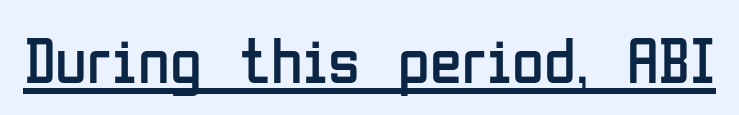
Weight class: somewhere from thin through regular. Varying glyph widths throughout — classic text-font behaviour. Style check: upright. The words here are underlined.
